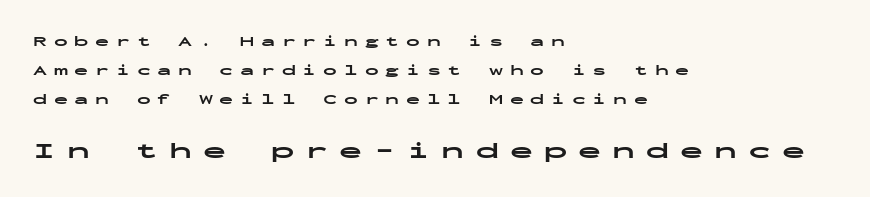
{"italic": "no", "bold": "yes", "underline": "no", "align": "left", "line_spacing": "loose", "line_spacing_ratio": 2.07, "letter_spacing": "wide", "letter_spacing_em": 0.48, "larger_block": "second", "size_ratio": 1.64, "glyph_px": 23}
